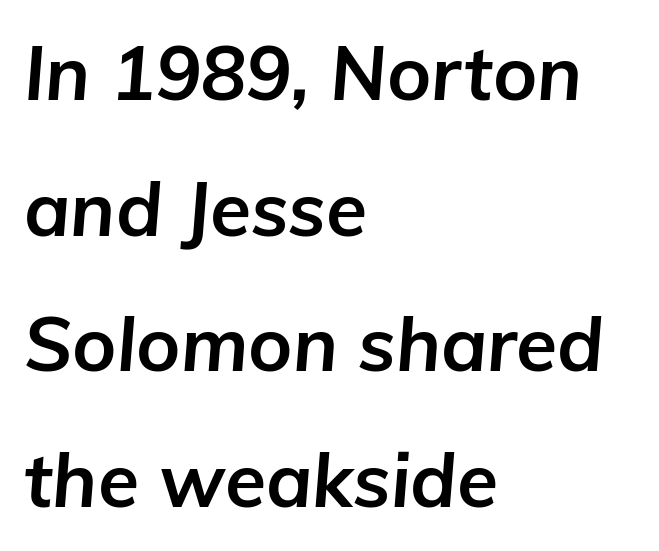
Q: Is the text bold? A: Yes.
Q: Is the text italic (slanted)? A: Yes, it leans right by about 5 degrees.
Q: Is the text underlined? A: No.
Q: How is the paragraph aligned? A: Left-aligned.
Q: Is the spacing between letters normal or unusually wide? A: Normal.
Q: Width (condensed, normal, or wide)? A: Normal.
Q: Stroke contrast? A: Low.
Q: x-height? A: Medium.
Q: Monospaced? A: No.
